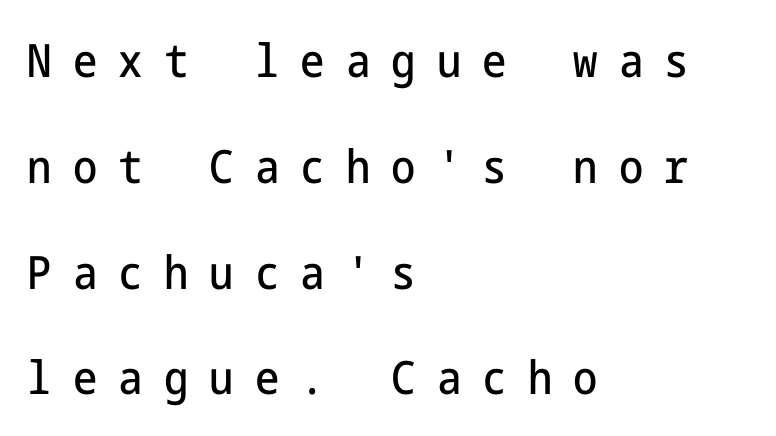
{"serif": "no", "italic": "no", "width": "condensed", "stroke_contrast": "low", "x_height": "medium", "underline": "no", "align": "left", "line_spacing": "loose", "line_spacing_ratio": 2.3, "letter_spacing": "wide", "letter_spacing_em": 0.46, "glyph_px": 46}
